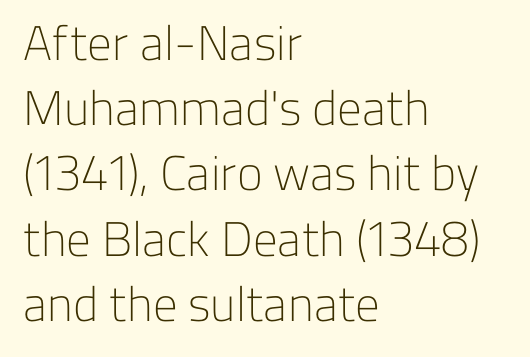
The gaps between neighbouring characters are ordinary and unremarkable. Students, observe: this is what conventionally led text looks like. You could not count columns in this text — the font is proportionally spaced. The font family rendered here belongs to the sans-serif group. Line beginnings align vertically; line endings do not.
